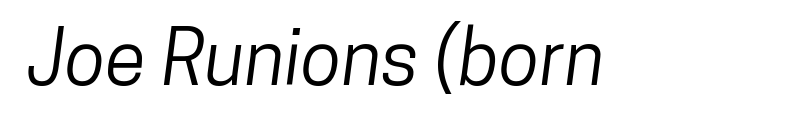
Q: Is the typeface a serif or a sans-serif typeface? A: Sans-serif.
Q: Is the text underlined? A: No.
Q: Is the spacing between letters normal or unusually wide? A: Normal.
Q: Width (condensed, normal, or wide)? A: Condensed.
Q: Stroke contrast? A: Low.
Q: x-height? A: Medium.
Q: Monospaced? A: No.
